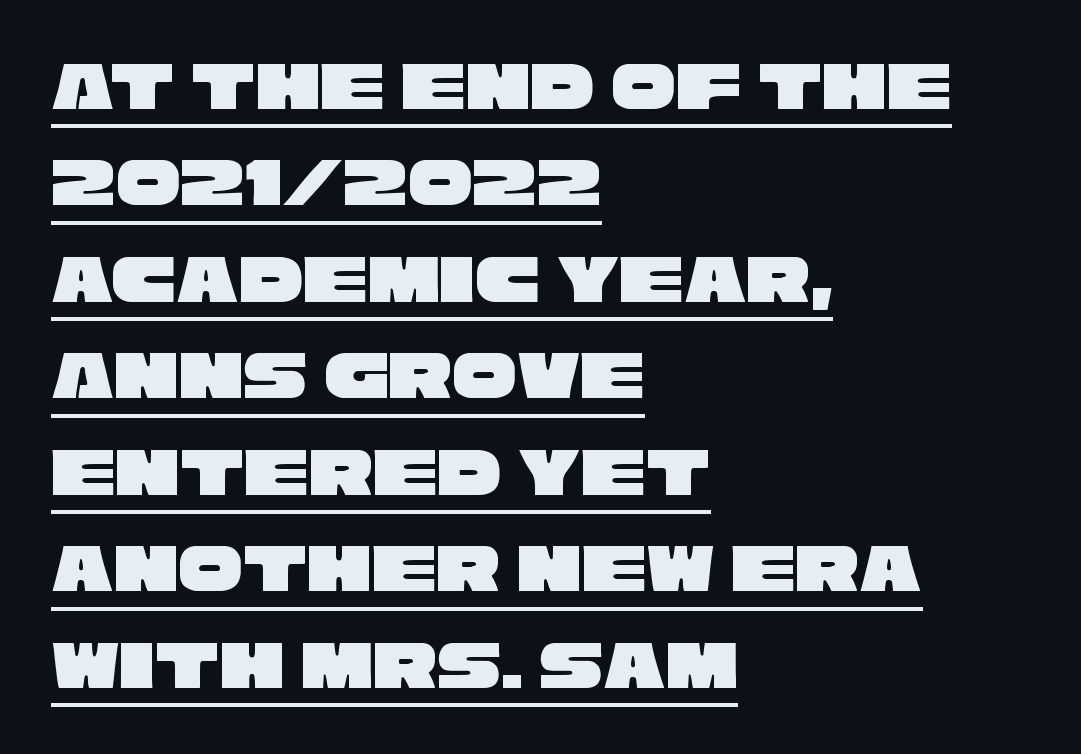
{"serif": "no", "width": "wide", "stroke_contrast": "low", "x_height": "large", "monospaced": "no", "underline": "yes", "align": "left", "line_spacing": "normal", "line_spacing_ratio": 1.34, "letter_spacing": "normal", "letter_spacing_em": 0.0, "glyph_px": 72}
